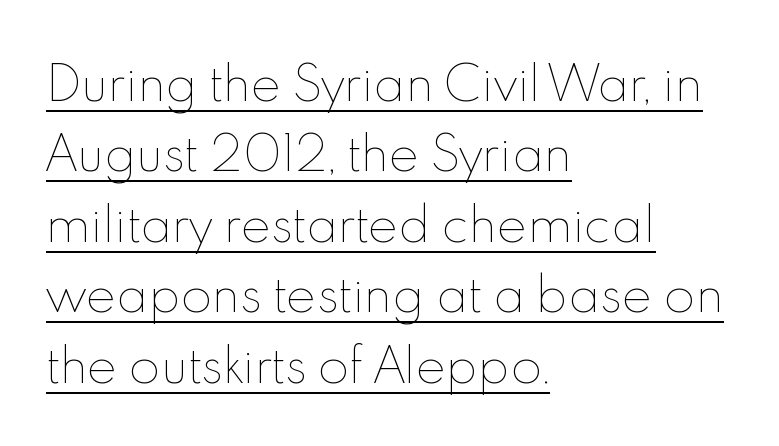
{"italic": "no", "bold": "no", "weight": "thin", "width": "normal", "x_height": "small", "monospaced": "no", "underline": "yes", "align": "left", "line_spacing": "normal", "line_spacing_ratio": 1.53, "letter_spacing": "normal", "letter_spacing_em": 0.0, "glyph_px": 46}
